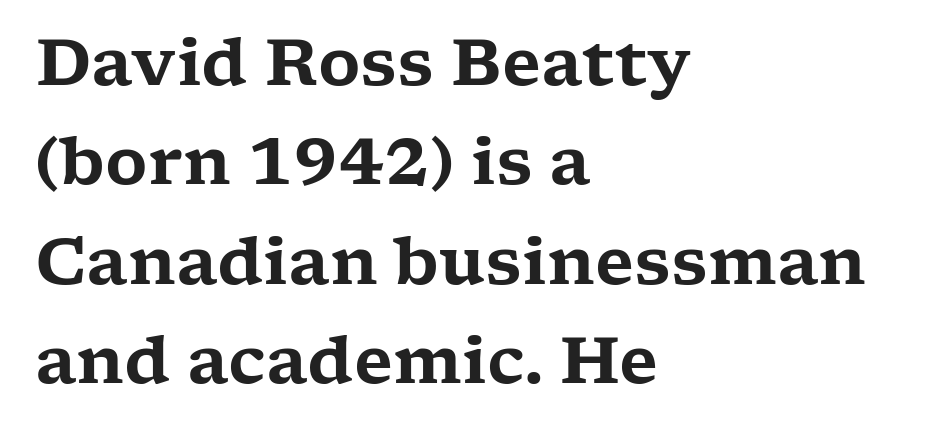
Q: Is the text italic (slanted)? A: No, it is upright.
Q: Is the typeface a serif or a sans-serif typeface? A: Serif.
Q: Is the text underlined? A: No.
Q: How is the paragraph aligned? A: Left-aligned.
Q: Is the spacing between letters normal or unusually wide? A: Normal.
Q: Is the spacing between lines tight, normal or loose? A: Normal.
Q: Width (condensed, normal, or wide)? A: Wide.
Q: Stroke contrast? A: Low.
Q: x-height? A: Medium.
Q: Monospaced? A: No.
